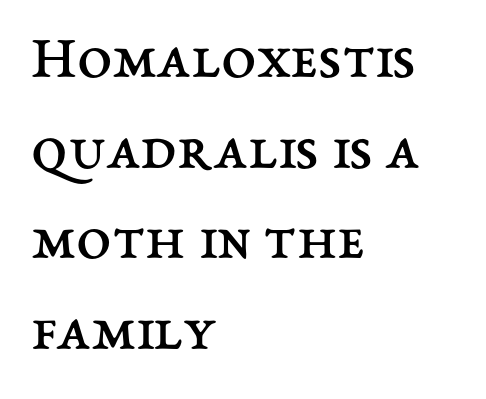
{"italic": "no", "bold": "no", "weight": "regular", "width": "normal", "stroke_contrast": "medium", "x_height": "medium", "monospaced": "no", "underline": "no", "align": "left", "line_spacing": "normal", "line_spacing_ratio": 1.44, "letter_spacing": "normal", "letter_spacing_em": 0.0, "glyph_px": 63}
